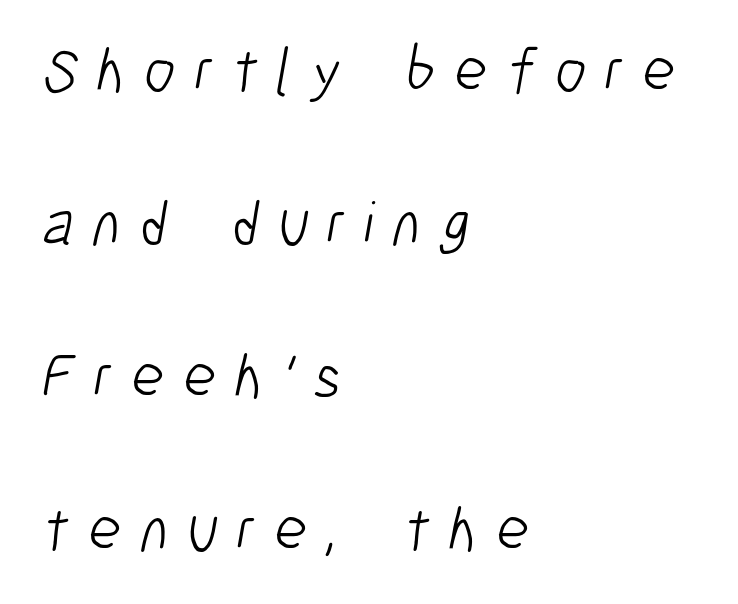
{"serif": "no", "bold": "no", "weight": "light", "width": "condensed", "stroke_contrast": "low", "x_height": "medium", "monospaced": "no", "underline": "no", "align": "left", "line_spacing": "loose", "line_spacing_ratio": 2.43, "letter_spacing": "wide", "letter_spacing_em": 0.3, "glyph_px": 63}
